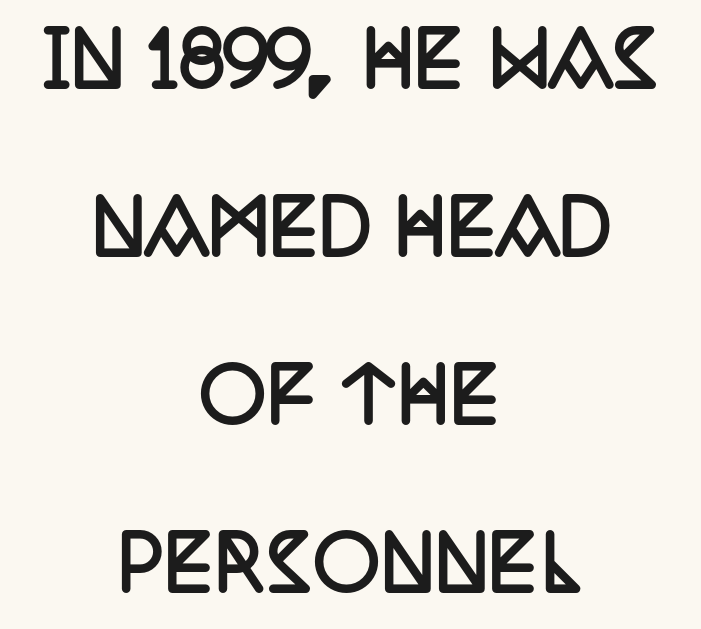
Strokes here are thick enough to call this a true bold. This sample has the flowing, uneven cadence of proportional lettering. These lines were composed using upright roman letters. The zone under the glyphs is completely vacant.
